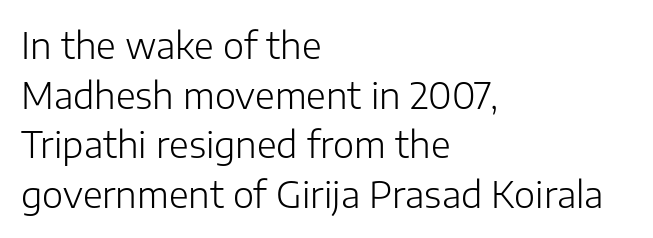
Bold? No — there's no thickening of the strokes. Italic: no, the glyphs are upright roman. A normal amount of white space separates one row of letters from the next. A classic flush-left, rag-right setting is used for this passage. The baseline area is clear.
